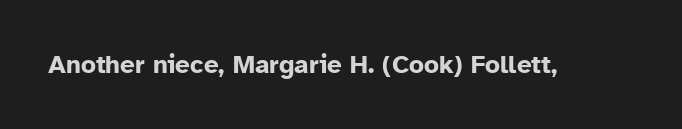
Q: Is the text bold? A: Yes.
Q: Is the text italic (slanted)? A: No, it is upright.
Q: Is the text underlined? A: No.
Q: Is the spacing between letters normal or unusually wide? A: Normal.
